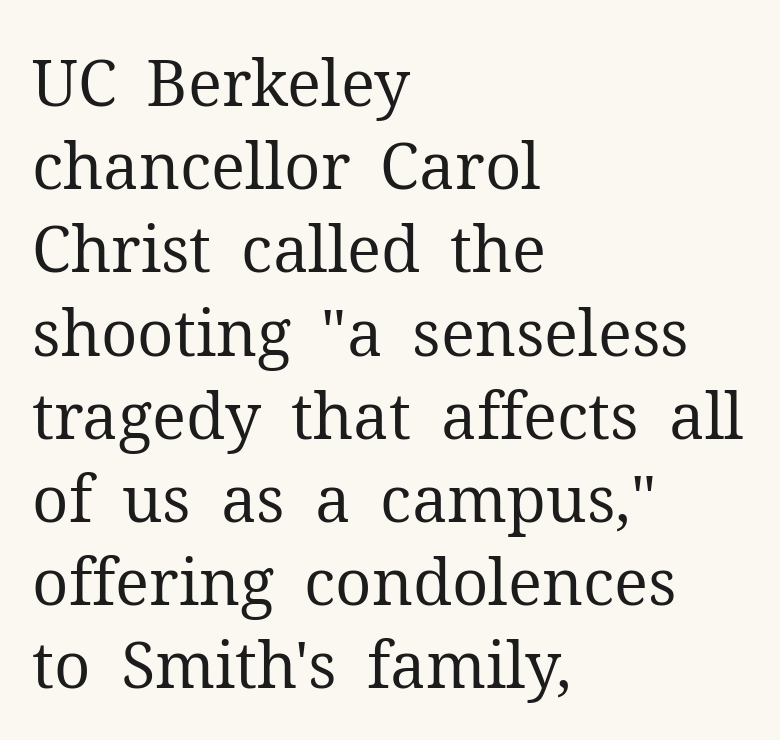
{"serif": "yes", "italic": "no", "bold": "no", "weight": "regular", "width": "normal", "stroke_contrast": "medium", "x_height": "medium", "monospaced": "no", "underline": "no", "align": "left", "line_spacing": "normal", "line_spacing_ratio": 1.3, "letter_spacing": "normal", "letter_spacing_em": 0.0, "glyph_px": 64}
